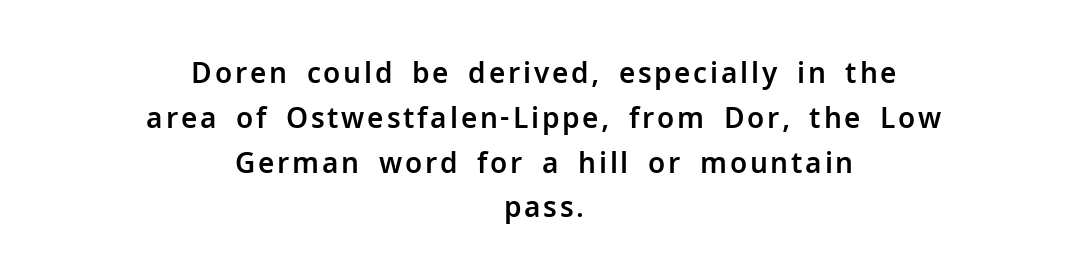
The image shows 28 px sans-serif type, upright; set centered, normal line spacing (1.6x), not underlined; low stroke contrast and a medium x-height.
